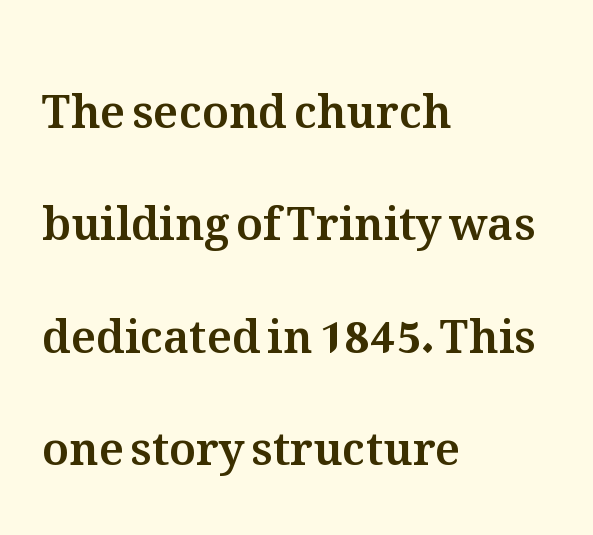
The image shows 45 px text type, upright; set left-aligned, loose line spacing (2.5x), normal letter spacing, not underlined; medium stroke contrast and a medium x-height.
